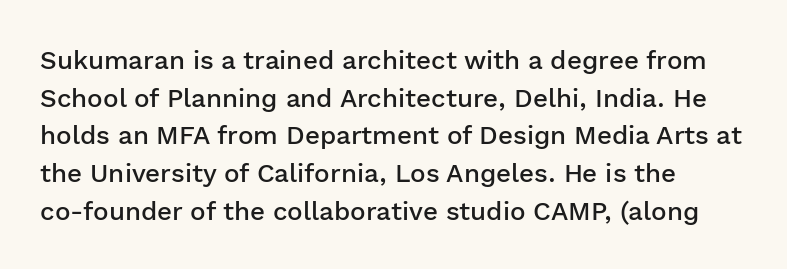
Q: Is the text bold? A: Semi-bold.
Q: Is the text italic (slanted)? A: No, it is upright.
Q: Is the text underlined? A: No.
Q: How is the paragraph aligned? A: Left-aligned.
Q: Is the spacing between letters normal or unusually wide? A: Normal.
Q: Is the spacing between lines tight, normal or loose? A: Normal.
